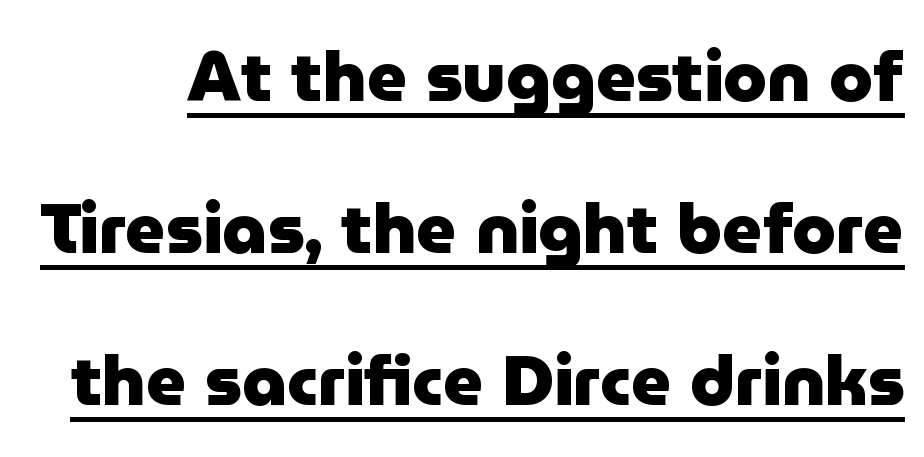
Q: Is the text bold? A: Yes.
Q: Is the text italic (slanted)? A: No, it is upright.
Q: Is the typeface a serif or a sans-serif typeface? A: Sans-serif.
Q: Is the text underlined? A: Yes.
Q: Is the spacing between letters normal or unusually wide? A: Normal.
Q: Is the spacing between lines tight, normal or loose? A: Loose.
Q: Width (condensed, normal, or wide)? A: Normal.
Q: Stroke contrast? A: Low.
Q: x-height? A: Medium.
Q: Monospaced? A: No.
